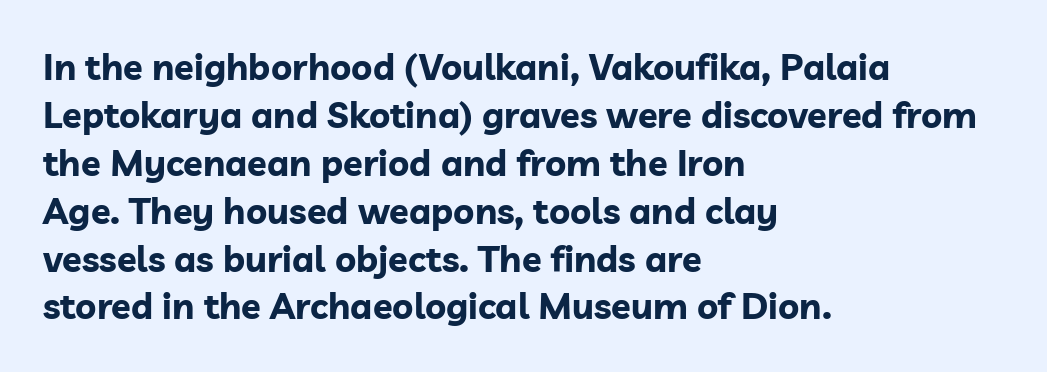
The image shows 36 px bold sans-serif type, upright; set left-aligned, normal line spacing (1.33x), normal letter spacing, not underlined; low stroke contrast and a medium x-height.
